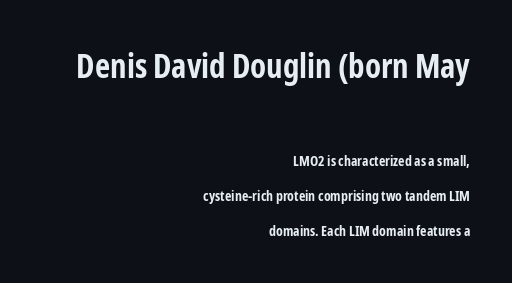
Q: Is the text bold? A: Yes.
Q: Is the text italic (slanted)? A: No, it is upright.
Q: Is the typeface a serif or a sans-serif typeface? A: Sans-serif.
Q: Is the text underlined? A: No.
Q: How is the paragraph aligned? A: Right-aligned.
Q: Is the spacing between letters normal or unusually wide? A: Normal.
Q: Is the spacing between lines tight, normal or loose? A: Loose.
Q: Which block of text is set in a larger size, the first (top) or the second (bottom)? A: The first (top) one.
Q: Width (condensed, normal, or wide)? A: Condensed.
Q: Stroke contrast? A: Low.
Q: x-height? A: Medium.
Q: Monospaced? A: No.
